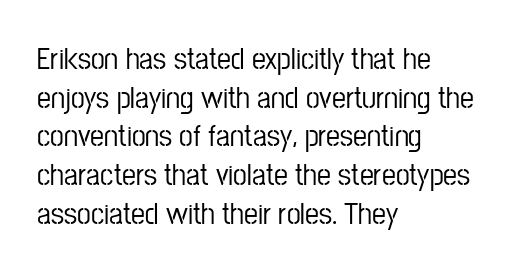
The font family rendered here belongs to the sans-serif group. Do the characters align in a grid? No, the font is proportional. Honestly, there is no underline to notice here at all. Normally led — the rows are evenly, conventionally spaced.
